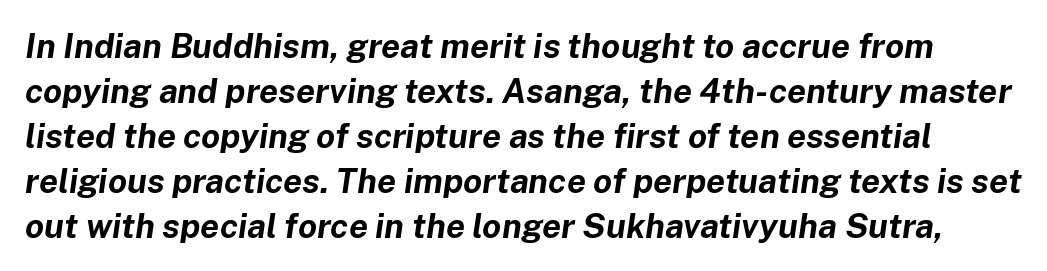
{"italic": "yes", "lean": "right", "slant_degrees": 8, "bold": "yes", "weight": "bold", "width": "normal", "stroke_contrast": "low", "x_height": "medium", "monospaced": "no", "underline": "no", "line_spacing": "normal", "line_spacing_ratio": 1.32, "letter_spacing": "normal", "letter_spacing_em": 0.0, "glyph_px": 34}
